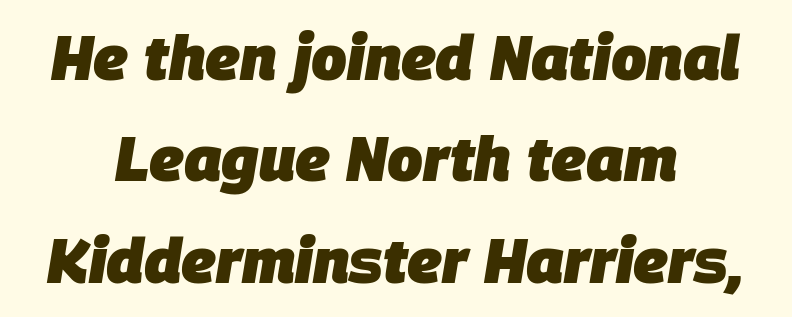
{"italic": "yes", "lean": "right", "slant_degrees": 9, "bold": "yes", "weight": "heavy", "width": "normal", "stroke_contrast": "low", "x_height": "large", "monospaced": "no", "underline": "no", "align": "center", "line_spacing": "normal", "line_spacing_ratio": 1.61, "letter_spacing": "normal", "letter_spacing_em": 0.0, "glyph_px": 63}
